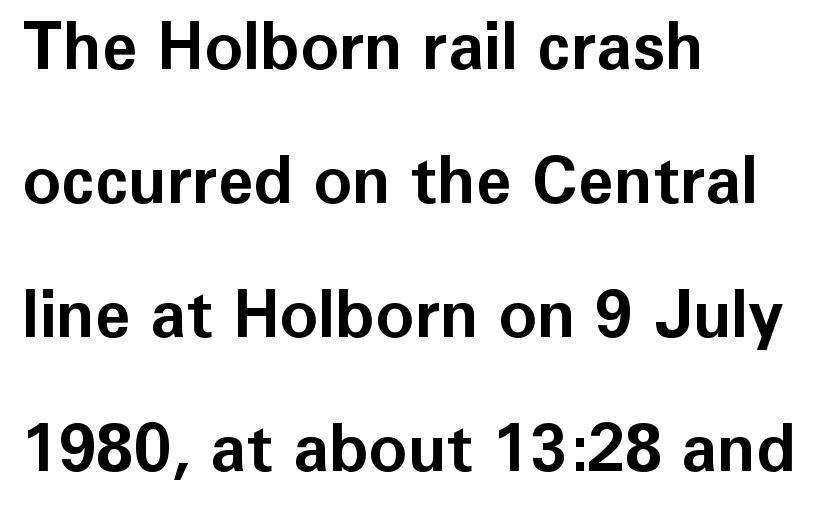
The image shows 65 px bold sans-serif type, upright; set left-aligned, loose line spacing (2.06x), normal letter spacing, not underlined; low stroke contrast and a medium x-height.
